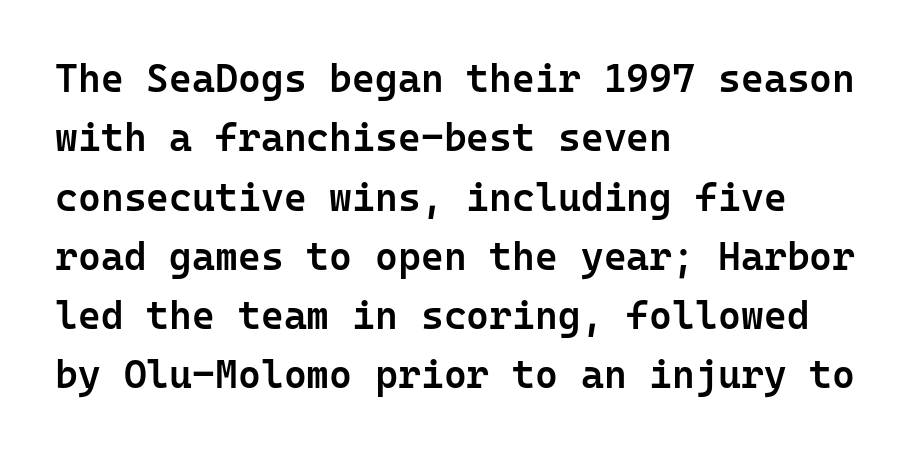
These lines were composed using upright roman letters. Each glyph is drawn with semibold strokes, heavier than normal yet not fully bold. Note: no serifs on the glyphs. The paragraph shown leans on its left margin. The rendering uses typewriter-style spacing with identical character cells. Just letters on the line, the space beneath them empty.
